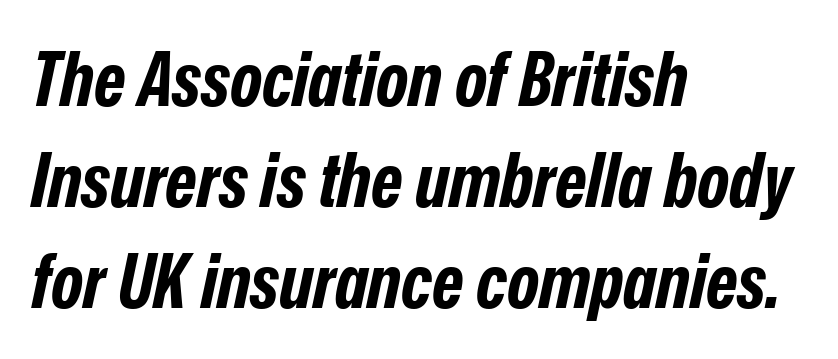
Characters follow at the spacing the type designer built in. Line beginnings align vertically; line endings do not. The space directly below the letters is spotless. These lines are rendered in a variable-pitch font.
